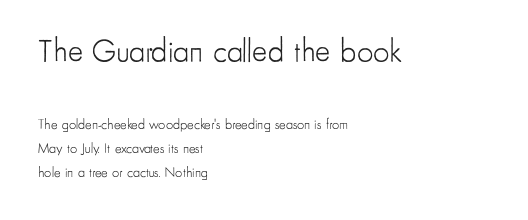
Anything drawn beneath the words? Only blank space. This sample has the flowing, uneven cadence of proportional lettering. This sample is left-justified, so line endings fall wherever the words run out. Weight class: somewhere from thin through regular.
